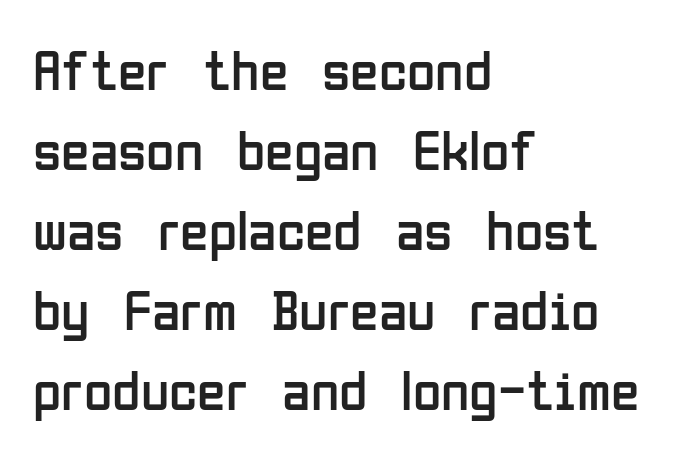
Weight: regular or lighter. The compositor pushed each line to the left boundary. Has an underline been added? It has not. The face used here is a sans, in the tradition of grotesques and geometrics. Students, note that the glyphs here touch the page at normal intervals. Quick note: interline space is typical.
